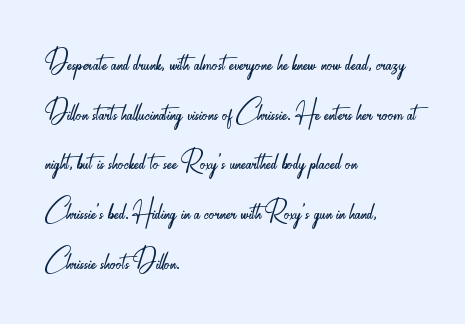
{"serif": "no", "bold": "no", "weight": "light", "width": "condensed", "stroke_contrast": "low", "x_height": "small", "monospaced": "no", "underline": "no", "align": "left", "line_spacing": "normal", "line_spacing_ratio": 1.42, "letter_spacing": "normal", "letter_spacing_em": 0.0, "glyph_px": 35}
